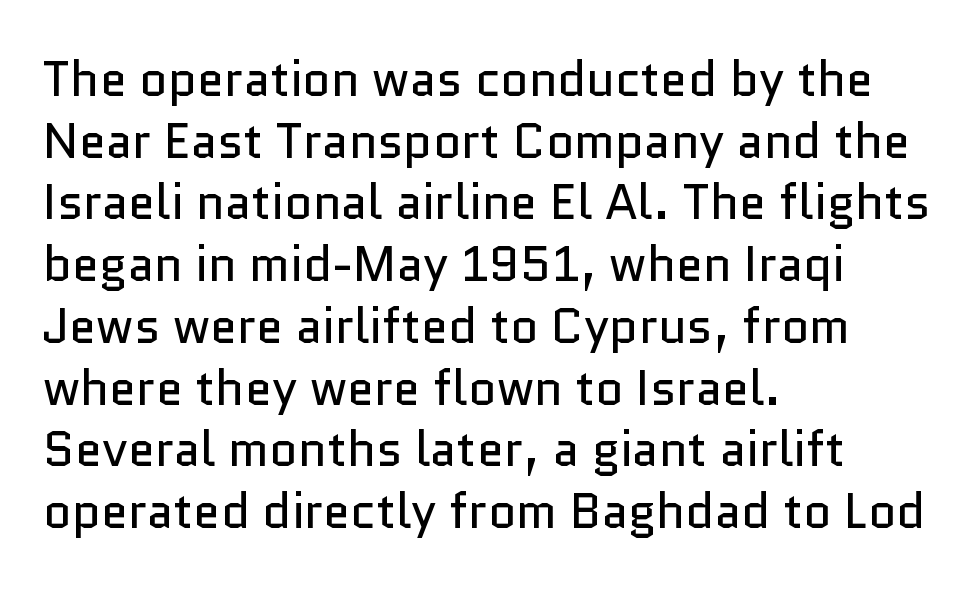
{"serif": "no", "italic": "no", "bold": "no", "weight": "regular", "width": "normal", "stroke_contrast": "low", "x_height": "medium", "monospaced": "no", "underline": "no", "align": "left", "line_spacing": "normal", "line_spacing_ratio": 1.26, "letter_spacing": "normal", "letter_spacing_em": 0.0, "glyph_px": 49}
